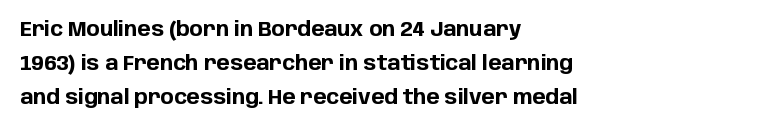
The image shows 20 px bold type, upright; set left-aligned, normal line spacing (1.69x), normal letter spacing, not underlined.
